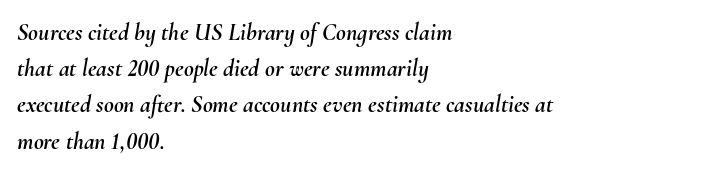
The image shows 24 px text type, italic (leaning right); set left-aligned, normal line spacing (1.51x), normal letter spacing, not underlined.
